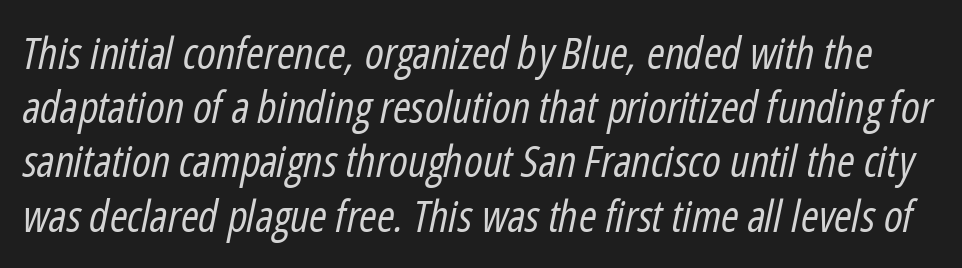
The image shows 43 px regular-weight, condensed type, italic (leaning right); set normal line spacing (1.26x), normal letter spacing, not underlined; low stroke contrast and a medium x-height.
